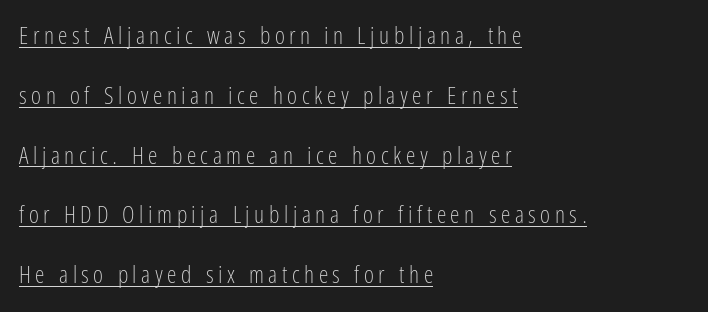
Q: Is the text bold? A: No.
Q: Is the text italic (slanted)? A: No, it is upright.
Q: Is the text underlined? A: Yes.
Q: How is the paragraph aligned? A: Left-aligned.
Q: Is the spacing between lines tight, normal or loose? A: Loose.
